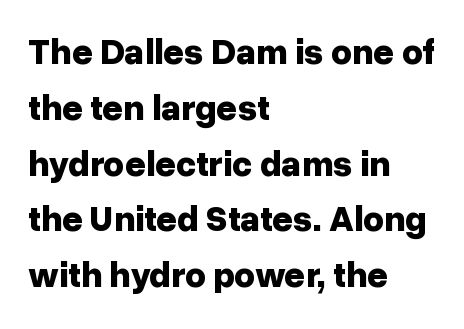
{"serif": "no", "italic": "no", "bold": "yes", "weight": "bold", "width": "normal", "stroke_contrast": "low", "x_height": "medium", "monospaced": "no", "underline": "no", "align": "left", "line_spacing": "normal", "line_spacing_ratio": 1.55, "letter_spacing": "normal", "letter_spacing_em": 0.0, "glyph_px": 36}
